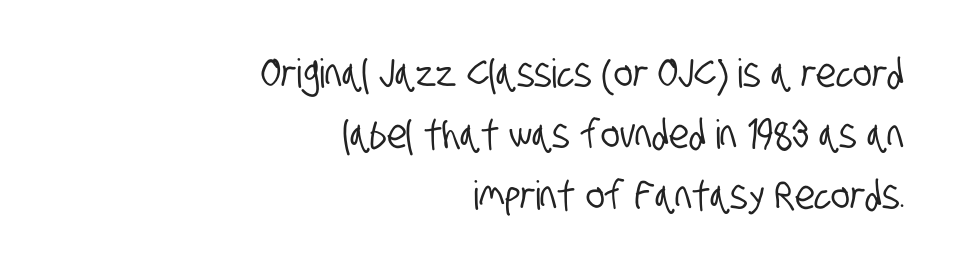
This sample uses plain, unmodified letter spacing. This sample keeps an unexceptional amount of space between lines. Stroke terminals: plain, sans-serif. Each letter keeps its own natural width here, so spacing adapts to shape. Rule under the text: the space is simply empty. The lines are quadded right.
